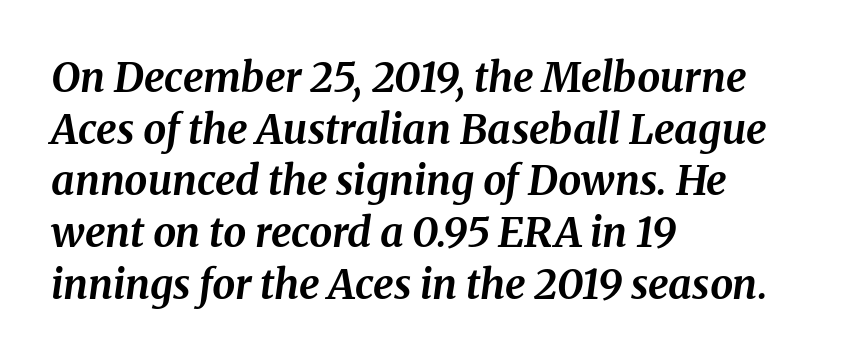
Here the designer chose a conventional face with non-uniform glyph widths. Summary of weight: heavy, a full bold. These lines keep a tight, regular rhythm from letter to letter. Observe the lean: these are italic letterforms.
